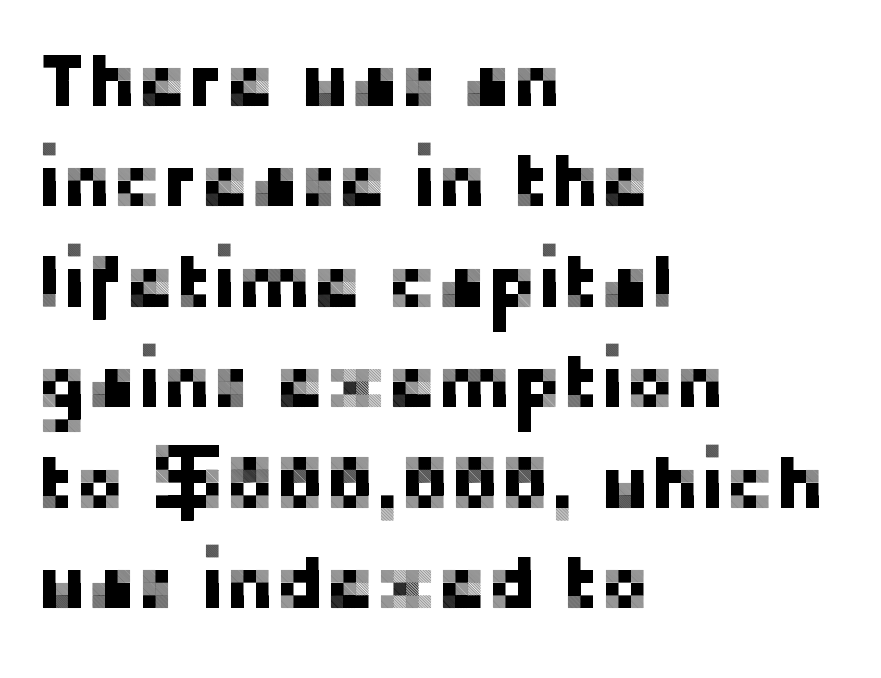
Each letter keeps its own natural width here, so spacing adapts to shape. The leading is moderate, giving the passage an even texture. Bare-footed words on every line. The font family rendered here belongs to the sans-serif group. Nothing unusual about the tracking: characters are spaced as the font intends. Italic: no, the glyphs are upright roman.
